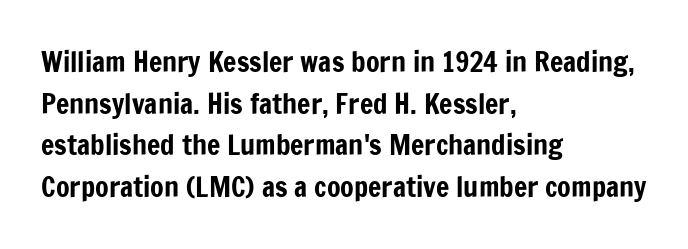
{"serif": "no", "italic": "no", "width": "condensed", "stroke_contrast": "low", "x_height": "medium", "monospaced": "no", "underline": "no", "align": "left", "line_spacing": "normal", "line_spacing_ratio": 1.49, "letter_spacing": "normal", "letter_spacing_em": 0.0, "glyph_px": 28}
